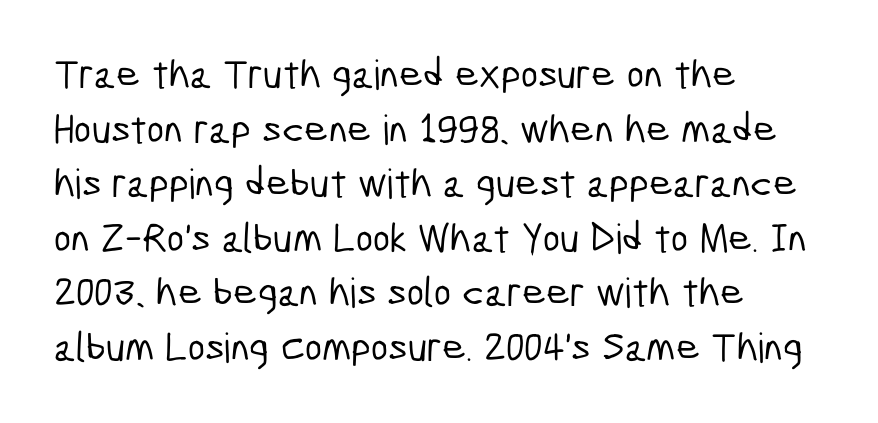
{"serif": "no", "width": "condensed", "stroke_contrast": "low", "x_height": "medium", "monospaced": "no", "underline": "no", "align": "left", "line_spacing": "normal", "line_spacing_ratio": 1.33, "letter_spacing": "normal", "letter_spacing_em": 0.0, "glyph_px": 41}
